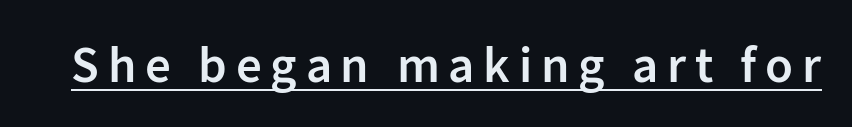
The rendering uses natural spacing where letterforms have individual widths. A continuous stroke trails under the words, as in a hyperlink. The characters look somewhat weighty, a semibold short of true bold. If you drew a line through each stem, it would be perfectly vertical.
